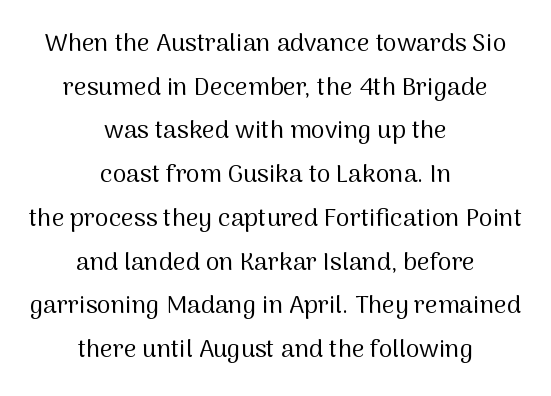
Q: Is the text bold? A: No.
Q: Is the text italic (slanted)? A: No, it is upright.
Q: Is the text underlined? A: No.
Q: How is the paragraph aligned? A: Centered.
Q: Is the spacing between letters normal or unusually wide? A: Normal.
